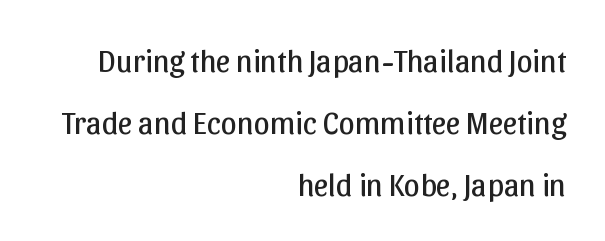
The image shows 32 px regular-weight sans-serif type, upright; set right-aligned, loose line spacing (1.93x), normal letter spacing, not underlined; low stroke contrast and a medium x-height.
